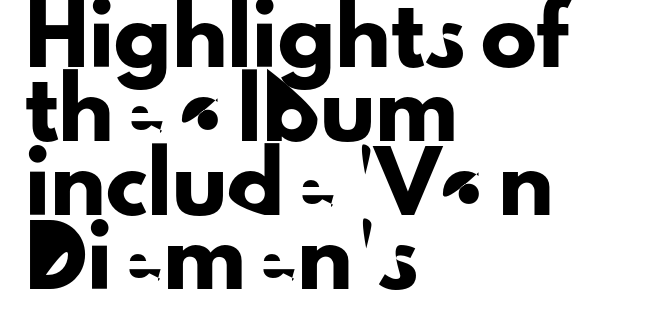
Nope, not italic — everything's standing straight. Check the space under the baseline: it is left empty. Are there feet on the stems? There aren't — it's a sans. The vertical gap from one line to the next is medium.
